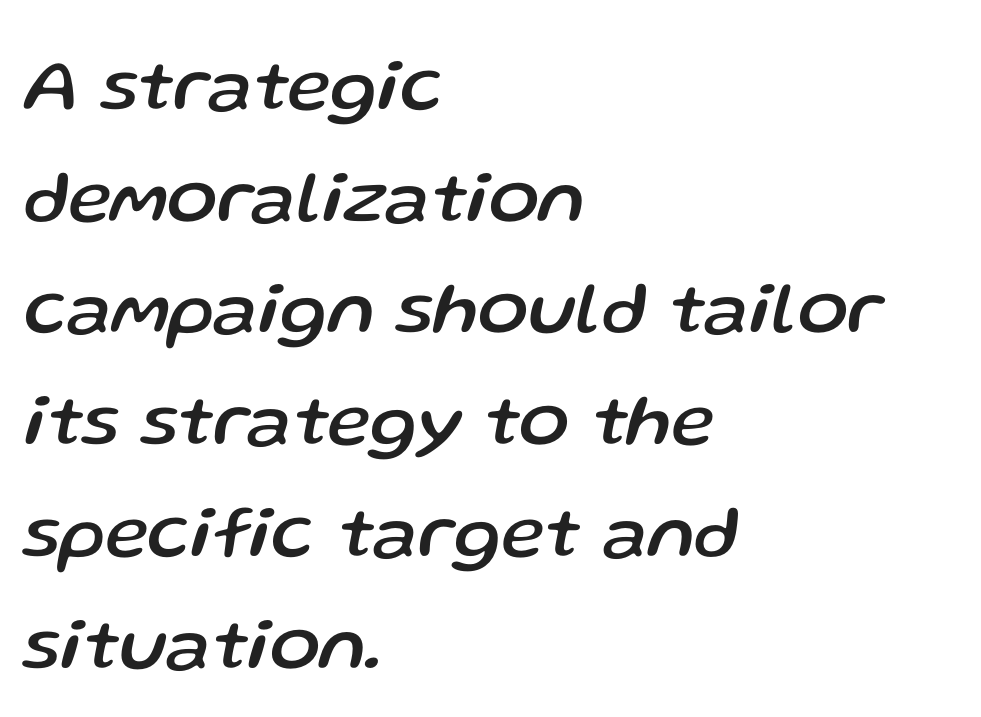
{"italic": "yes", "lean": "right", "slant_degrees": 13, "width": "normal", "stroke_contrast": "low", "x_height": "medium", "monospaced": "no", "underline": "no", "align": "left", "line_spacing": "normal", "line_spacing_ratio": 1.51, "letter_spacing": "normal", "letter_spacing_em": 0.0, "glyph_px": 74}
